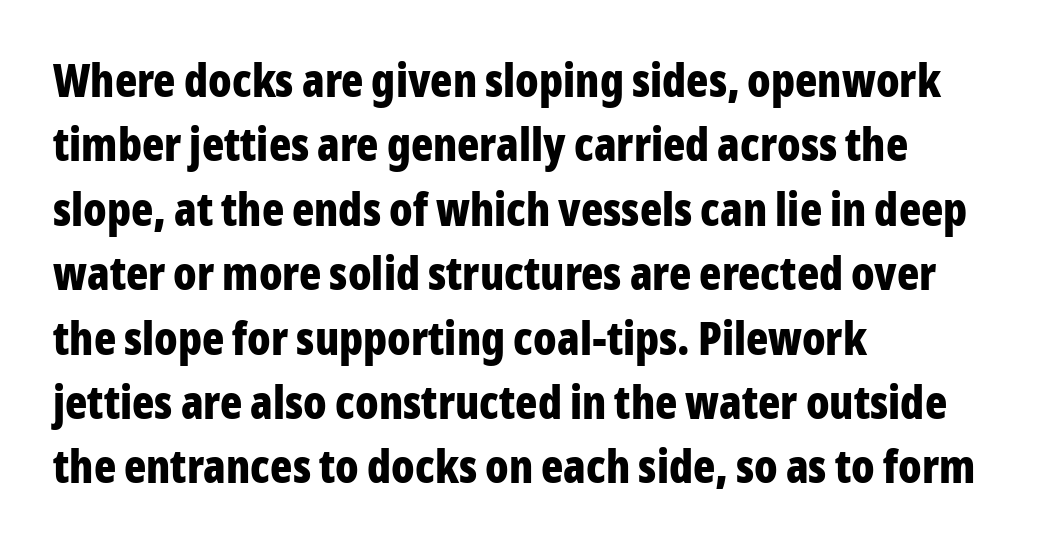
The image shows 46 px bold, condensed sans-serif type, upright; set left-aligned, normal line spacing (1.4x), normal letter spacing, not underlined; low stroke contrast and a medium x-height.
